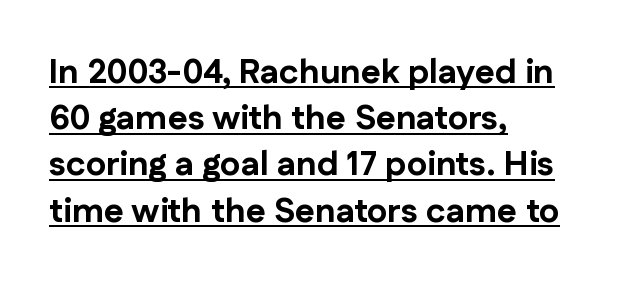
Q: Is the text bold? A: Yes.
Q: Is the text italic (slanted)? A: No, it is upright.
Q: Is the typeface a serif or a sans-serif typeface? A: Sans-serif.
Q: Is the text underlined? A: Yes.
Q: How is the paragraph aligned? A: Left-aligned.
Q: Is the spacing between letters normal or unusually wide? A: Normal.
Q: Is the spacing between lines tight, normal or loose? A: Normal.
Q: Width (condensed, normal, or wide)? A: Normal.
Q: Stroke contrast? A: Low.
Q: x-height? A: Medium.
Q: Monospaced? A: No.
